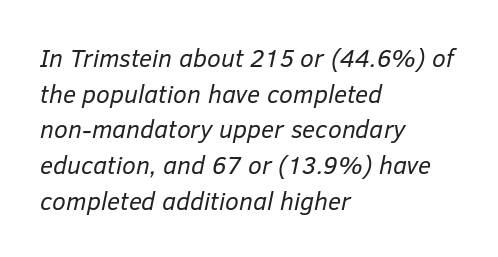
The image shows 25 px text type, italic (leaning right); set left-aligned, normal line spacing (1.43x), normal letter spacing, not underlined.
